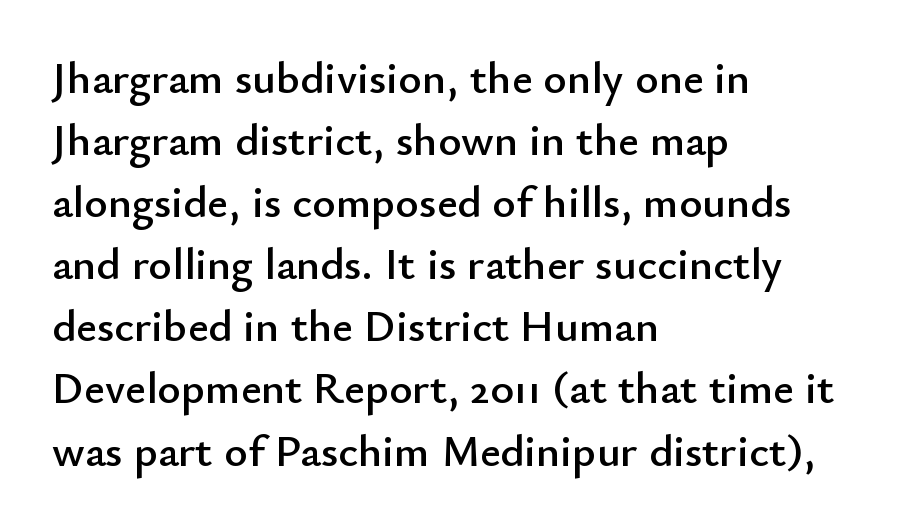
Q: Is the text italic (slanted)? A: No, it is upright.
Q: Is the typeface a serif or a sans-serif typeface? A: Sans-serif.
Q: Is the text underlined? A: No.
Q: How is the paragraph aligned? A: Left-aligned.
Q: Is the spacing between letters normal or unusually wide? A: Normal.
Q: Is the spacing between lines tight, normal or loose? A: Normal.
Q: Width (condensed, normal, or wide)? A: Normal.
Q: Stroke contrast? A: Low.
Q: x-height? A: Small.
Q: Monospaced? A: No.
